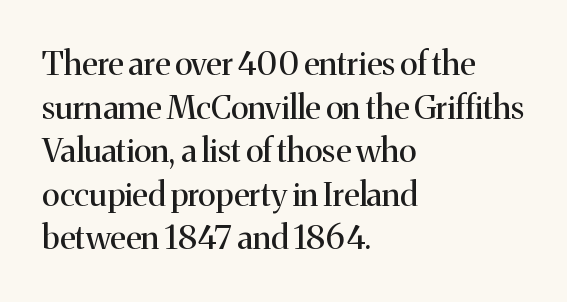
The cut favours lightness, reaching ordinary text weight at its darkest. The font family rendered here belongs to the serif group. This sample uses an upright cut, with every glyph sitting square on the baseline. Check under the words: just untouched page. Regarding leading, the lines here are spaced in the standard way.
